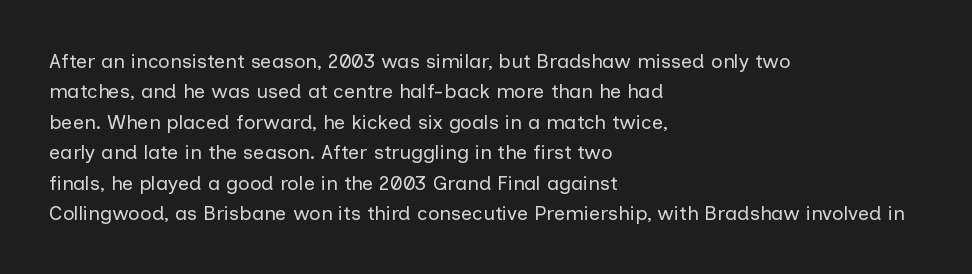
The typesetting does not lean heavy: it is not bold. Words appear dense and cohesive because spacing is normal. Every character sits straight up, as roman type does. What's the leading like? Ordinary, nothing unusual. Glance below the letters and you will spot only blank space.
